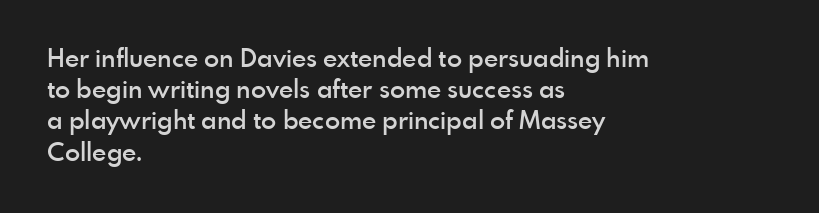
The vertical gap from one line to the next is medium. This sample is left-justified, so line endings fall wherever the words run out. Check under the words: just untouched page. Honestly, the letter spacing is just normal — you wouldn't notice it. Does the lettering tilt? It doesn't — this is upright. Typesetter's note: demi weight, one step under bold.
